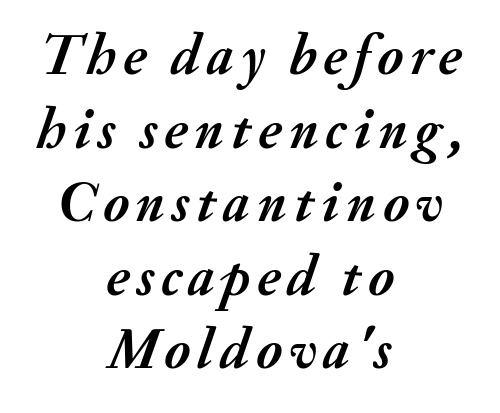
Q: Is the text bold? A: Yes.
Q: Is the text italic (slanted)? A: Yes, it leans right by about 20 degrees.
Q: Is the text underlined? A: No.
Q: How is the paragraph aligned? A: Centered.
Q: Is the spacing between lines tight, normal or loose? A: Normal.
Q: Width (condensed, normal, or wide)? A: Normal.
Q: Stroke contrast? A: Medium.
Q: x-height? A: Small.
Q: Monospaced? A: No.
